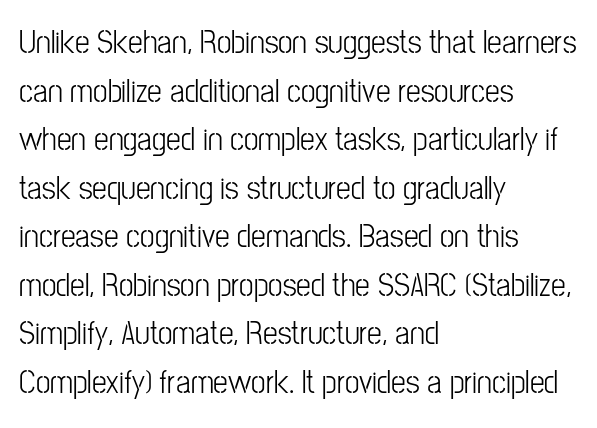
{"serif": "no", "italic": "no", "bold": "no", "weight": "light", "width": "condensed", "stroke_contrast": "low", "x_height": "medium", "monospaced": "no", "underline": "no", "align": "left", "line_spacing": "normal", "line_spacing_ratio": 1.47, "letter_spacing": "normal", "letter_spacing_em": 0.0, "glyph_px": 33}
